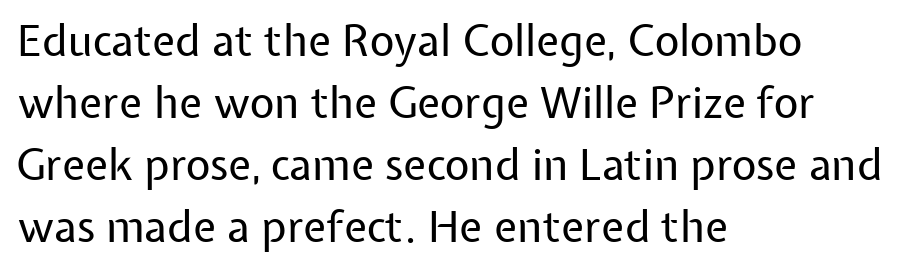
Alignment: flush left. Letters have the restrained weight of plain body copy at most. Whoever set this chose a conventional vertical rhythm. Unlike italic type, these characters show no tilt at all. The passage shown is typed in a proportional face where columns would drift. Descenders are the only things crossing below the line.
